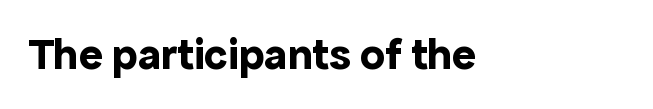
The image shows 45 px bold sans-serif type, upright; set normal letter spacing, not underlined; a medium x-height.
